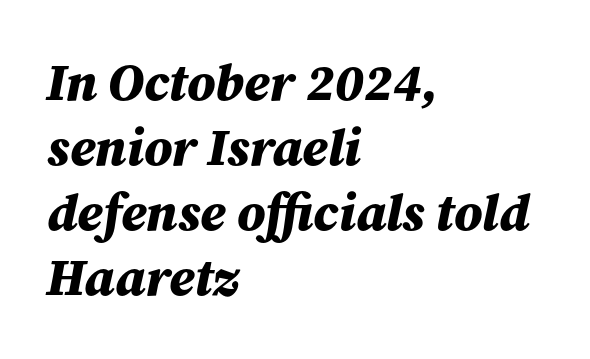
{"italic": "yes", "lean": "right", "slant_degrees": 12, "bold": "yes", "weight": "bold", "width": "normal", "stroke_contrast": "medium", "x_height": "medium", "monospaced": "no", "underline": "no", "align": "left", "line_spacing": "normal", "line_spacing_ratio": 1.25, "letter_spacing": "normal", "letter_spacing_em": 0.0, "glyph_px": 52}
